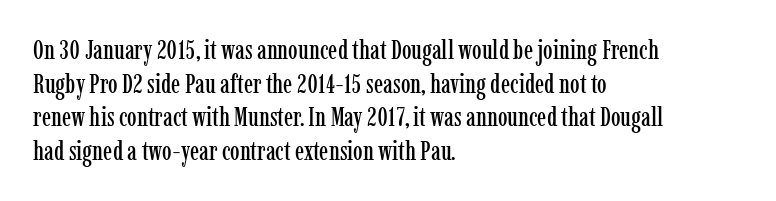
The image shows 27 px text type, upright; set left-aligned, normal line spacing (1.25x), normal letter spacing, not underlined.
